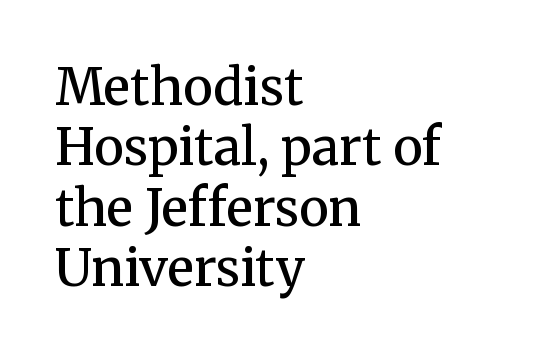
{"serif": "yes", "italic": "no", "bold": "semi", "weight": "semibold", "width": "normal", "stroke_contrast": "medium", "x_height": "medium", "monospaced": "no", "underline": "no", "align": "left", "line_spacing_ratio": 1.21, "letter_spacing": "normal", "letter_spacing_em": 0.0, "glyph_px": 50}
